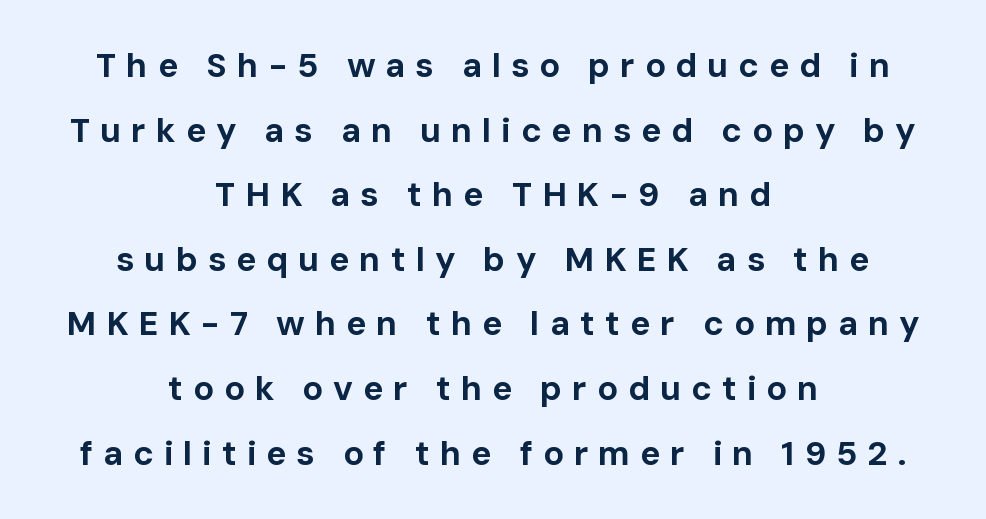
Q: Is the text bold? A: Yes.
Q: Is the text italic (slanted)? A: No, it is upright.
Q: Is the typeface a serif or a sans-serif typeface? A: Sans-serif.
Q: Is the text underlined? A: No.
Q: How is the paragraph aligned? A: Centered.
Q: Is the spacing between letters normal or unusually wide? A: Unusually wide.
Q: Is the spacing between lines tight, normal or loose? A: Loose.
Q: Width (condensed, normal, or wide)? A: Normal.
Q: Stroke contrast? A: Low.
Q: x-height? A: Medium.
Q: Monospaced? A: No.
